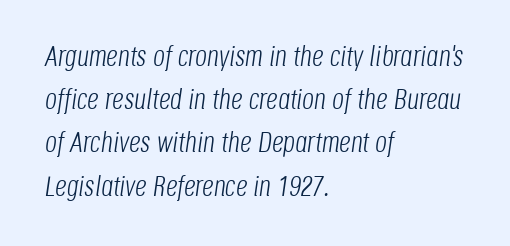
The face used here is proportionally spaced, like ordinary book or web type. These lines were composed using italics. The typeface has the unassuming heft of standard copy or less. Baseline-to-baseline distance is the conventional proportion of letter height.
